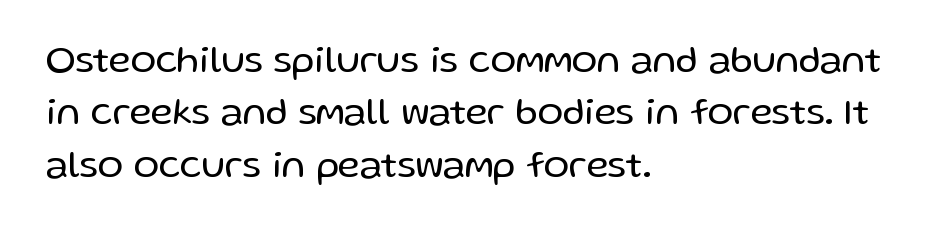
Grotesque or geometric, the face here clearly has no serifs. This sample has the flowing, uneven cadence of proportional lettering. The line texture is even and compact thanks to regular tracking. The space between consecutive lines is moderate. The text block is weighted toward the left margin, trailing off unevenly rightward. The letterforms sit at book weight or below.
